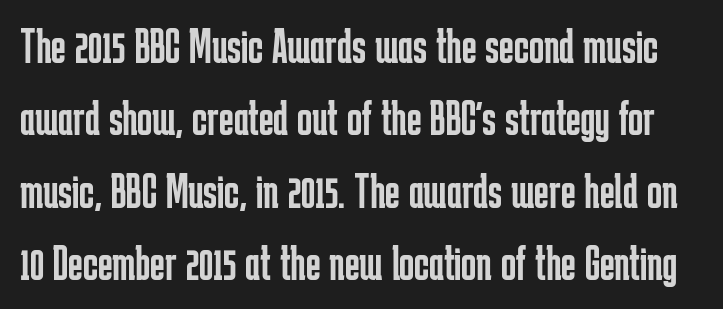
Q: Is the text bold? A: No.
Q: Is the text italic (slanted)? A: No, it is upright.
Q: Is the typeface a serif or a sans-serif typeface? A: Sans-serif.
Q: Is the text underlined? A: No.
Q: Is the spacing between letters normal or unusually wide? A: Normal.
Q: Is the spacing between lines tight, normal or loose? A: Normal.
Q: Width (condensed, normal, or wide)? A: Condensed.
Q: Stroke contrast? A: Low.
Q: x-height? A: Medium.
Q: Monospaced? A: No.
